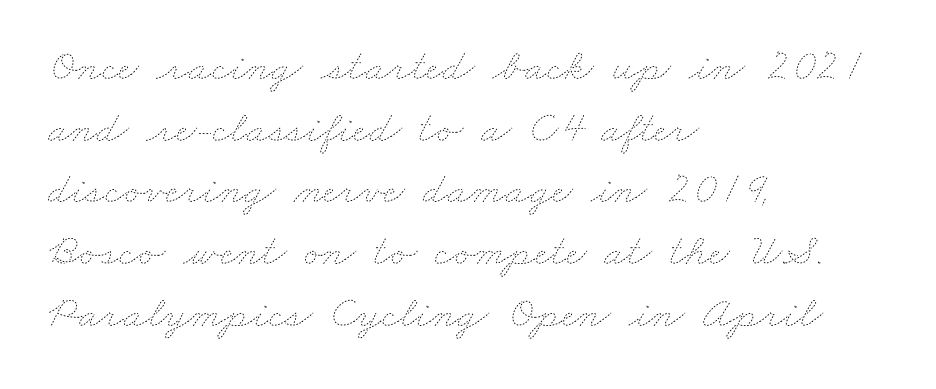
The image shows 45 px thin, wide type; set left-aligned, normal line spacing (1.37x), normal letter spacing, not underlined; low stroke contrast and a small x-height.
